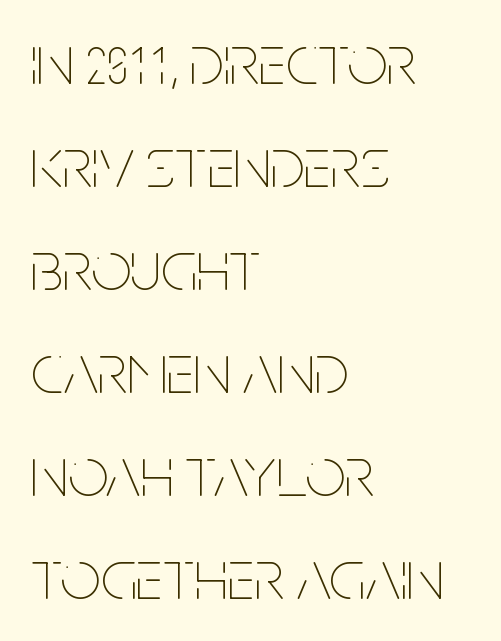
The image shows 71 px thin, condensed type, upright; set left-aligned, normal line spacing (1.45x), normal letter spacing, not underlined; low stroke contrast and a large x-height.
